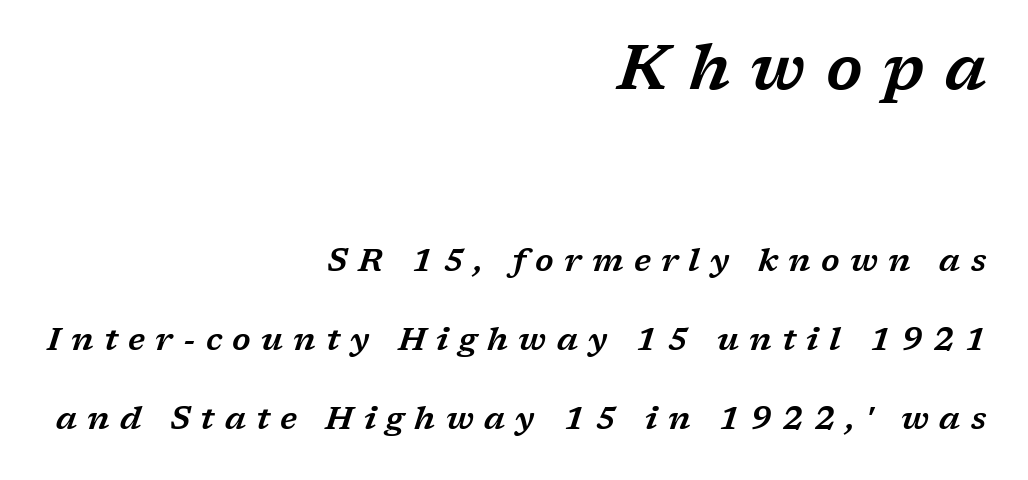
The image shows 63 px wide serif type, italic (leaning right); set right-aligned, loose line spacing (2.46x), unusually wide letter spacing (+0.32 em), not underlined; the first (top) block is 1.97x larger; low stroke contrast and a medium x-height.
